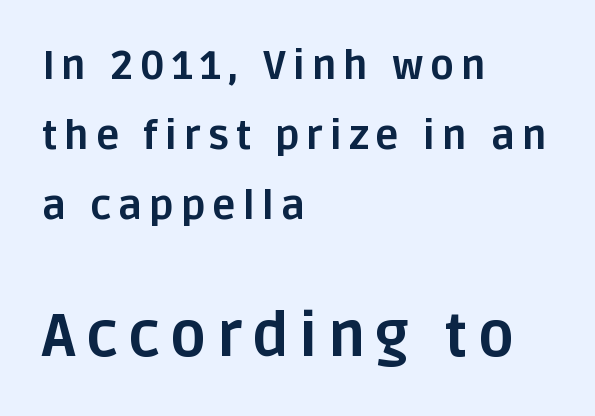
Is this a sans? Yes — the strokes have no serifs. The specimen omits any rule beneath the text block's lines. The paragraph shown leans on its left margin. Small over large — that's the arrangement of the two blocks here. Looks like regular typesetting: each glyph gets only the width it needs.
